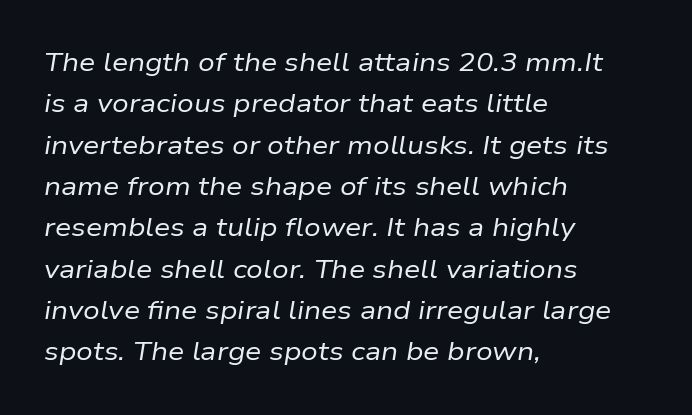
How are the letters spaced? Ordinarily, with no added tracking. Letters rest on an invisible, unmarked baseline. In terms of leading, this rendering sits right in the middle. Italic? Definitely — the glyphs are oblique.
